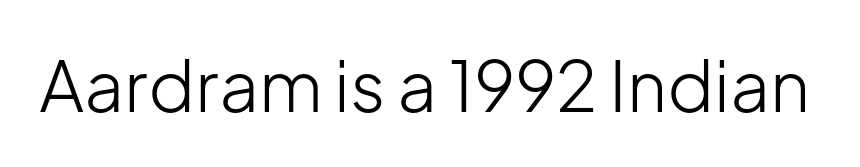
{"serif": "no", "italic": "no", "bold": "no", "weight": "light", "width": "normal", "stroke_contrast": "low", "x_height": "medium", "monospaced": "no", "underline": "no", "letter_spacing": "normal", "letter_spacing_em": 0.0, "glyph_px": 70}
